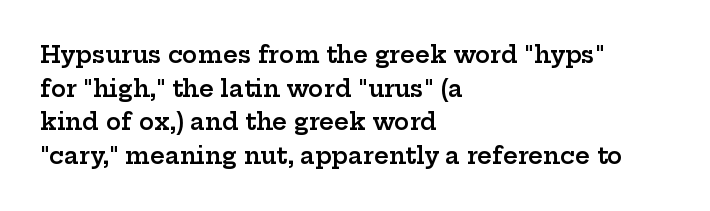
{"italic": "no", "bold": "semi", "underline": "no", "align": "left", "line_spacing": "normal", "line_spacing_ratio": 1.46, "letter_spacing": "normal", "letter_spacing_em": 0.0, "glyph_px": 23}
